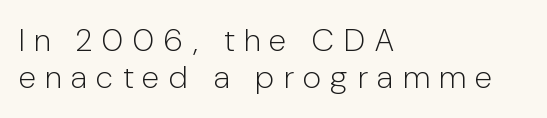
The image shows 32 px light, condensed sans-serif type, upright; set left-aligned, line spacing 1.17x, unusually wide letter spacing (+0.31 em), not underlined; low stroke contrast and a medium x-height.
